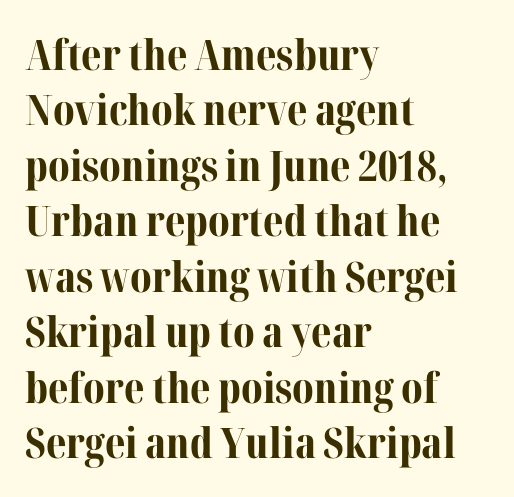
The image shows 42 px bold serif type, upright; set left-aligned, normal line spacing (1.32x), normal letter spacing, not underlined; medium stroke contrast and a medium x-height.
